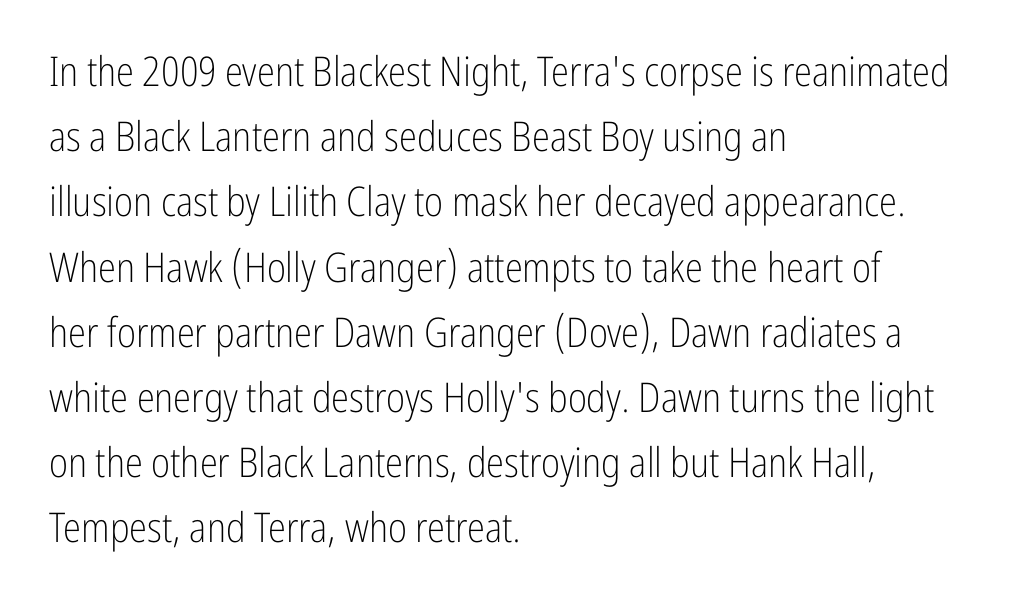
Q: Is the text bold? A: No.
Q: Is the text italic (slanted)? A: No, it is upright.
Q: Is the typeface a serif or a sans-serif typeface? A: Sans-serif.
Q: Is the text underlined? A: No.
Q: How is the paragraph aligned? A: Left-aligned.
Q: Is the spacing between letters normal or unusually wide? A: Normal.
Q: Is the spacing between lines tight, normal or loose? A: Normal.
Q: Width (condensed, normal, or wide)? A: Condensed.
Q: Stroke contrast? A: Low.
Q: x-height? A: Medium.
Q: Monospaced? A: No.
